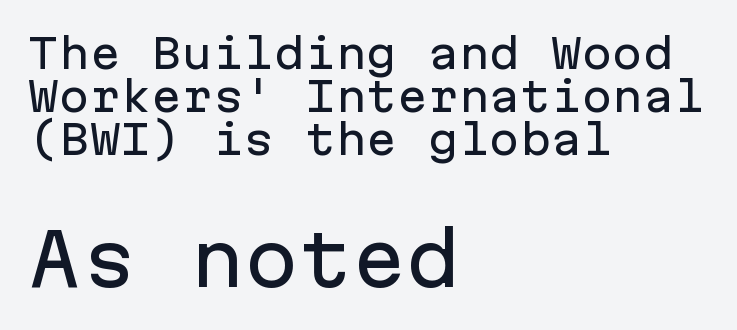
The image shows 72 px sans-serif type, upright, monospaced; set left-aligned, tight line spacing (1.05x), normal letter spacing, not underlined; the second (bottom) block is 1.76x larger; low stroke contrast and a medium x-height.
